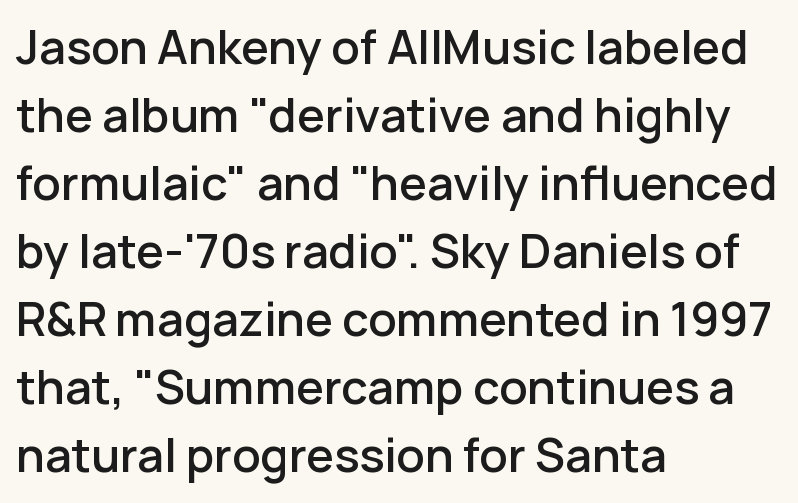
Q: Is the text bold? A: Semi-bold.
Q: Is the text italic (slanted)? A: No, it is upright.
Q: Is the typeface a serif or a sans-serif typeface? A: Sans-serif.
Q: Is the text underlined? A: No.
Q: How is the paragraph aligned? A: Left-aligned.
Q: Is the spacing between letters normal or unusually wide? A: Normal.
Q: Is the spacing between lines tight, normal or loose? A: Normal.
Q: Width (condensed, normal, or wide)? A: Normal.
Q: Stroke contrast? A: Low.
Q: x-height? A: Medium.
Q: Monospaced? A: No.
